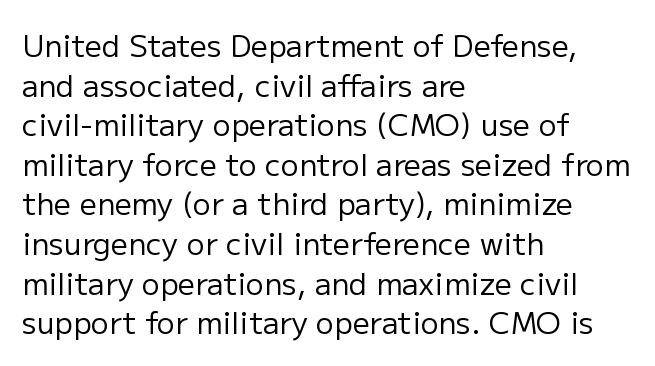
Q: Is the text bold? A: No.
Q: Is the text italic (slanted)? A: No, it is upright.
Q: Is the typeface a serif or a sans-serif typeface? A: Sans-serif.
Q: Is the text underlined? A: No.
Q: How is the paragraph aligned? A: Left-aligned.
Q: Is the spacing between letters normal or unusually wide? A: Normal.
Q: Is the spacing between lines tight, normal or loose? A: Normal.
Q: Width (condensed, normal, or wide)? A: Normal.
Q: Stroke contrast? A: Low.
Q: x-height? A: Medium.
Q: Monospaced? A: No.
